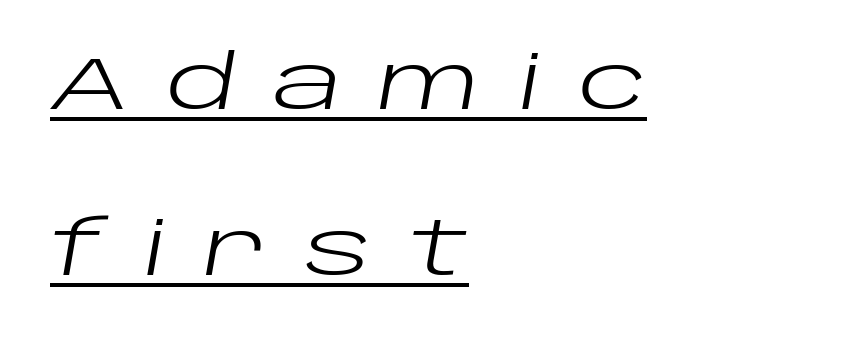
The line-height multiplier appears high, well above default. Caption: expanded tracking, letters set apart. The text carries the slant typical of an italic or oblique font. Ink coverage per letter is moderate at most.
